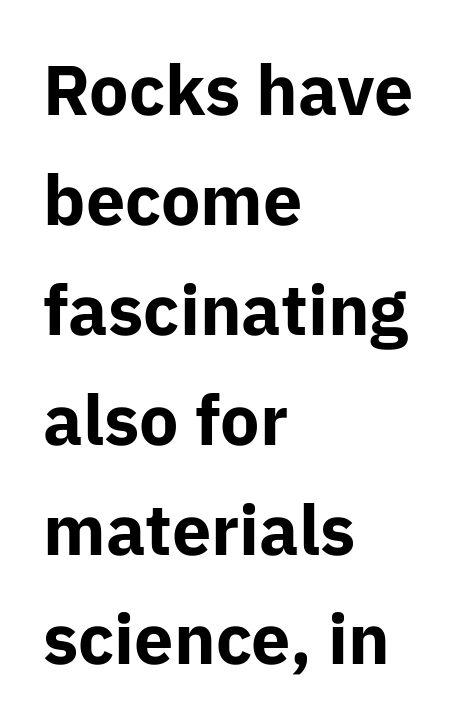
Short note: letters normally spaced. The letters carry no serifs — their stems end cleanly without finishing strokes. Does the lettering tilt? It doesn't — this is upright. Looks like regular typesetting: each glyph gets only the width it needs. The rendering uses a moderate line-height, typical for paragraphs. Typesetter's note: full bold, strokes at maximum text heaviness.
